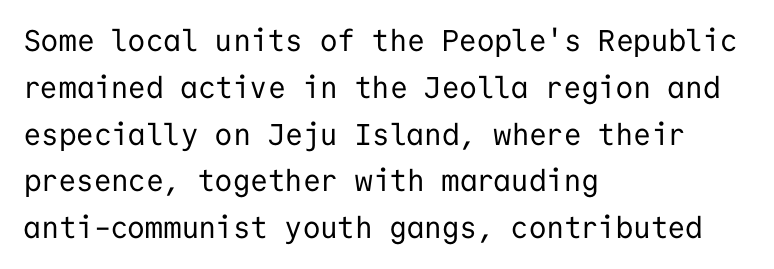
This sample has the even, mechanical cadence of fixed-width lettering. Italic? Not at all — the glyphs are vertical. Summary of vertical rhythm: regular, with standard interline spacing. Horizontal alignment here is leftward, the default for most running prose. The letterforms sit shoulder to shoulder at normal distance. Ink coverage per letter is moderate at most.
